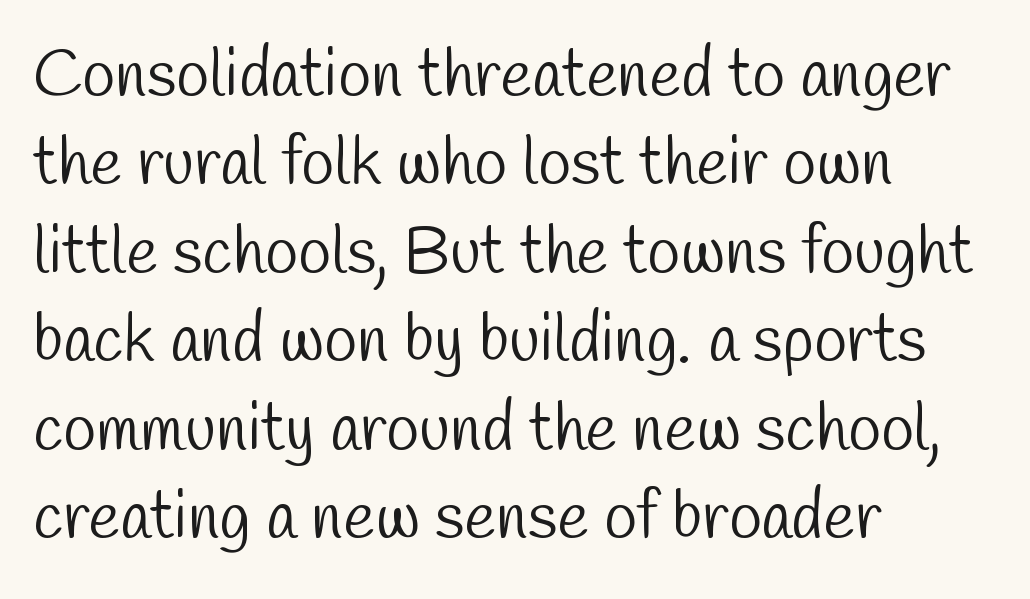
Q: Is the text bold? A: No.
Q: Is the typeface a serif or a sans-serif typeface? A: Sans-serif.
Q: Is the text underlined? A: No.
Q: How is the paragraph aligned? A: Left-aligned.
Q: Is the spacing between letters normal or unusually wide? A: Normal.
Q: Is the spacing between lines tight, normal or loose? A: Normal.
Q: Width (condensed, normal, or wide)? A: Condensed.
Q: Stroke contrast? A: Low.
Q: x-height? A: Medium.
Q: Monospaced? A: No.
